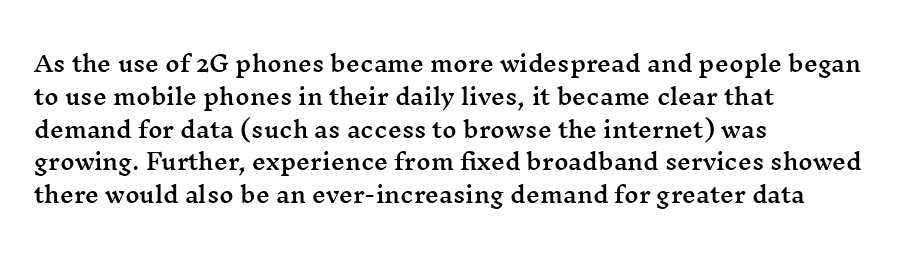
The specimen omits any rule beneath the text block's lines. Is the letter spacing exaggerated? No — it looks like the ordinary default. The typography opts for an upright posture over an oblique one. The rag falls on the right side of this text block. Baseline-to-baseline distance is the conventional proportion of letter height.
